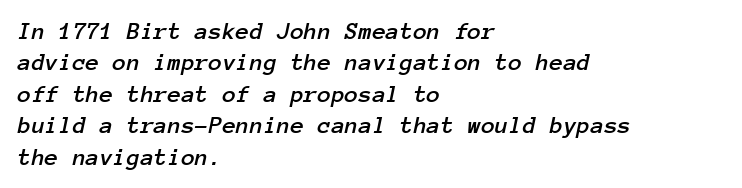
The image shows 25 px text type, italic (leaning right); set left-aligned, normal line spacing (1.26x), normal letter spacing, not underlined.
